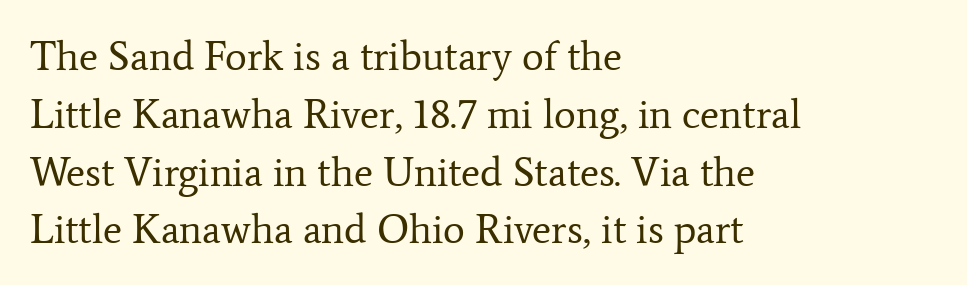
Q: Is the text bold? A: No.
Q: Is the text italic (slanted)? A: No, it is upright.
Q: Is the typeface a serif or a sans-serif typeface? A: Serif.
Q: Is the text underlined? A: No.
Q: How is the paragraph aligned? A: Left-aligned.
Q: Is the spacing between letters normal or unusually wide? A: Normal.
Q: Is the spacing between lines tight, normal or loose? A: Normal.
Q: Width (condensed, normal, or wide)? A: Normal.
Q: Stroke contrast? A: Low.
Q: x-height? A: Medium.
Q: Monospaced? A: No.
